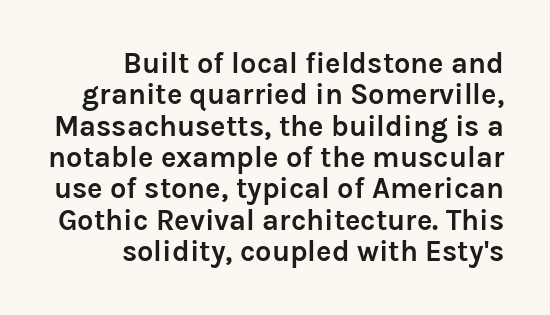
If you measured baseline to baseline, you'd find a short distance. Do the characters align in a grid? No, the font is proportional. Is the block centered? No — it sits flush against the right margin. Italic: no, the glyphs are upright roman. Typesetter's note: full bold, strokes at maximum text heaviness. This rendering features lettering with no underline.
